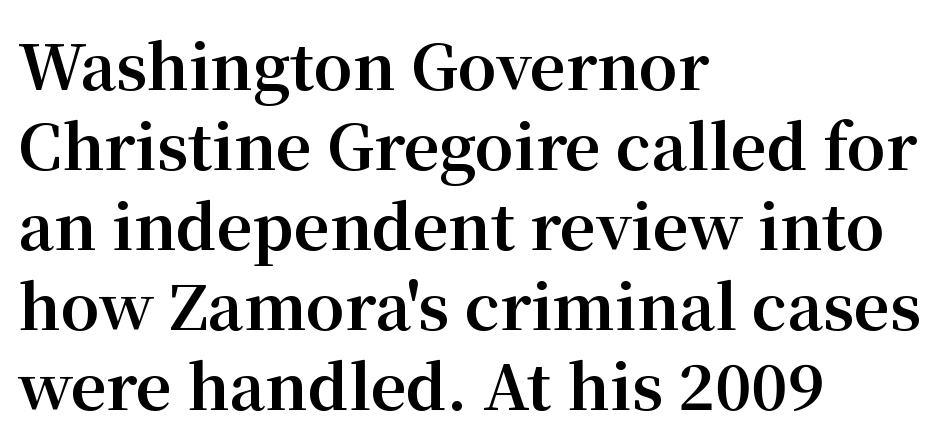
Q: Is the text bold? A: Yes.
Q: Is the text italic (slanted)? A: No, it is upright.
Q: Is the typeface a serif or a sans-serif typeface? A: Serif.
Q: Is the text underlined? A: No.
Q: How is the paragraph aligned? A: Left-aligned.
Q: Is the spacing between letters normal or unusually wide? A: Normal.
Q: Is the spacing between lines tight, normal or loose? A: Normal.
Q: Width (condensed, normal, or wide)? A: Normal.
Q: Stroke contrast? A: Medium.
Q: x-height? A: Medium.
Q: Monospaced? A: No.
